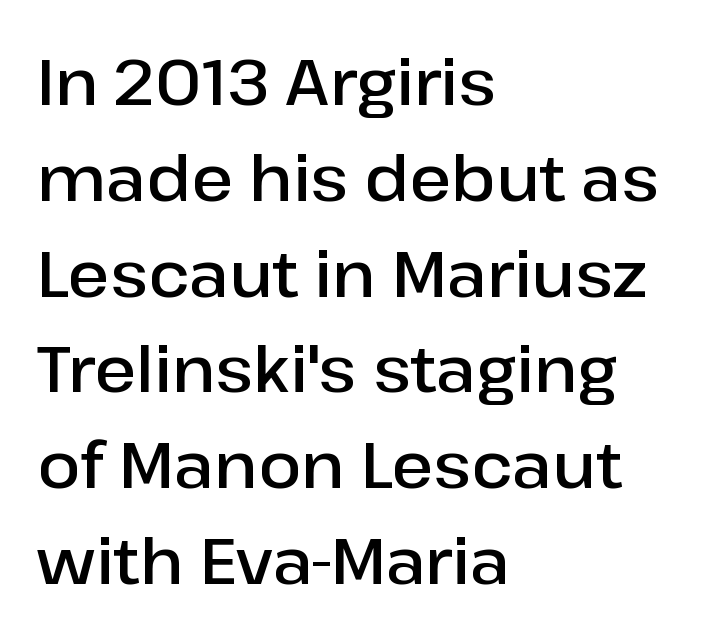
{"serif": "no", "italic": "no", "bold": "semi", "weight": "semibold", "width": "normal", "stroke_contrast": "low", "x_height": "medium", "monospaced": "no", "underline": "no", "align": "left", "line_spacing": "normal", "line_spacing_ratio": 1.52, "letter_spacing": "normal", "letter_spacing_em": 0.0, "glyph_px": 63}
